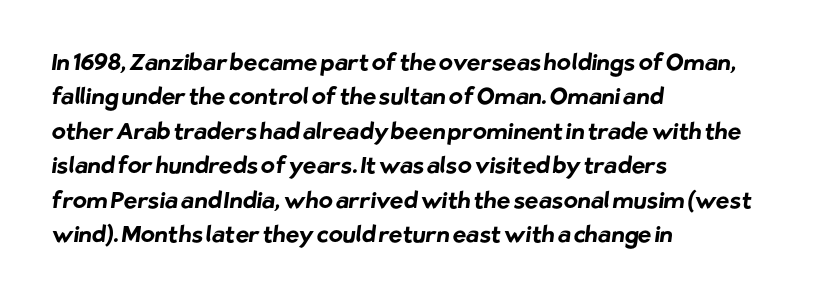
The image shows 23 px bold type; set left-aligned, normal line spacing (1.5x), normal letter spacing, not underlined.
